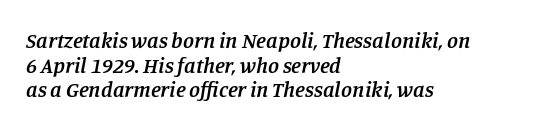
The image shows 22 px text type, italic (leaning right); set left-aligned, tight line spacing (1.12x), normal letter spacing, not underlined.
